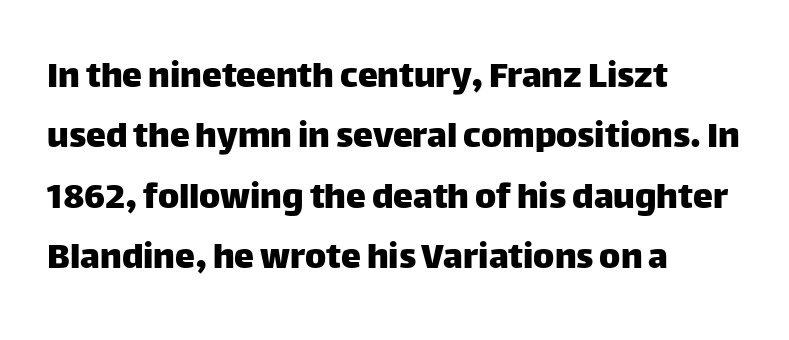
{"serif": "no", "italic": "no", "width": "normal", "stroke_contrast": "low", "x_height": "large", "monospaced": "no", "underline": "no", "align": "left", "line_spacing": "normal", "line_spacing_ratio": 1.51, "letter_spacing": "normal", "letter_spacing_em": 0.0, "glyph_px": 40}
